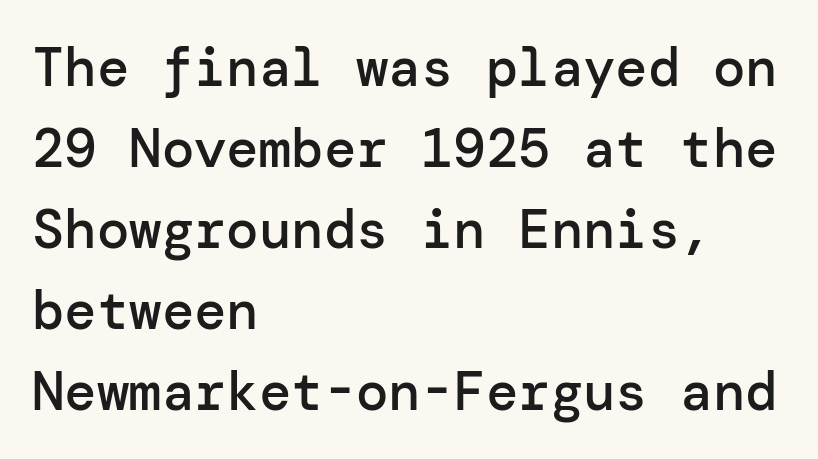
{"serif": "no", "italic": "no", "bold": "semi", "weight": "semibold", "width": "normal", "stroke_contrast": "low", "x_height": "medium", "underline": "no", "align": "left", "line_spacing": "normal", "line_spacing_ratio": 1.5, "letter_spacing": "normal", "letter_spacing_em": 0.0, "glyph_px": 54}
